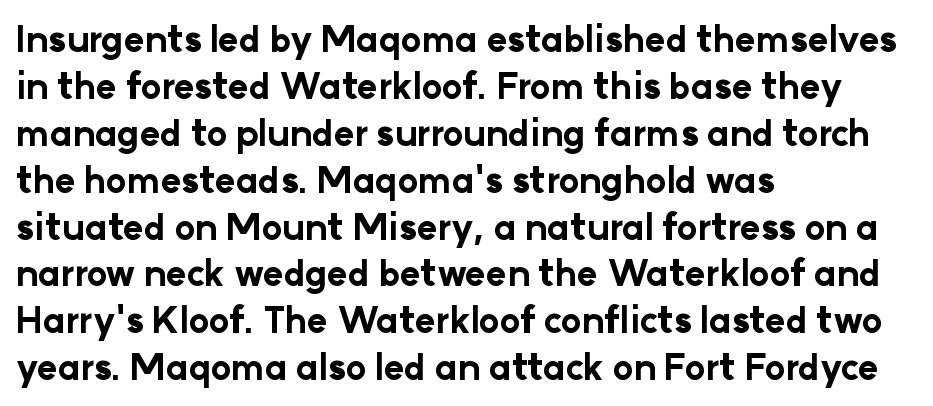
Thick stems and heavy bowls — unmistakably bold. Do the characters align in a grid? No, the font is proportional. Quick note: not italic, upright. Vertically, the passage feels balanced, rows spaced as you'd expect. These lines stack with their left ends in a neat column.
